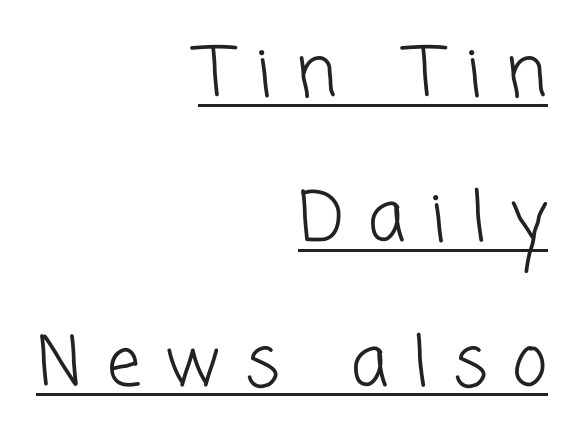
Q: Is the text bold? A: No.
Q: Is the typeface a serif or a sans-serif typeface? A: Sans-serif.
Q: Is the text underlined? A: Yes.
Q: How is the paragraph aligned? A: Right-aligned.
Q: Is the spacing between letters normal or unusually wide? A: Unusually wide.
Q: Is the spacing between lines tight, normal or loose? A: Loose.
Q: Width (condensed, normal, or wide)? A: Normal.
Q: Stroke contrast? A: Low.
Q: x-height? A: Medium.
Q: Monospaced? A: No.
